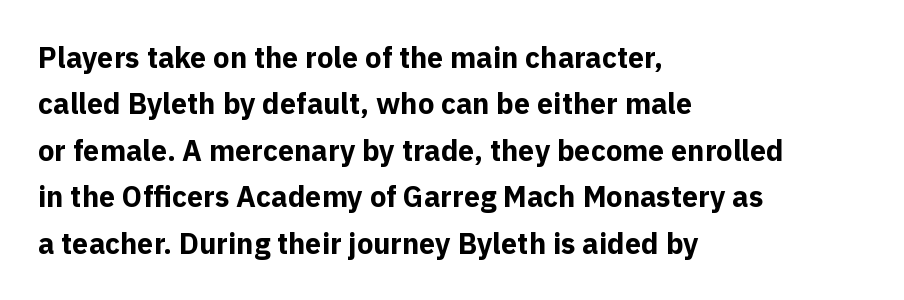
The image shows 29 px bold sans-serif type, upright; set left-aligned, normal line spacing (1.6x), normal letter spacing, not underlined; a medium x-height.
